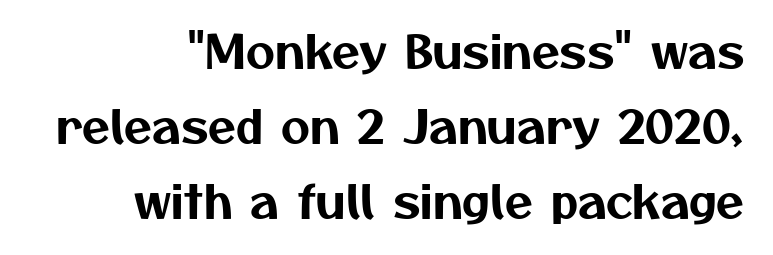
Has an underline been added? It has not. This sample uses a sans-serif face. The block of text has a typical density, with ordinary space between rows. The rendering uses natural spacing where letterforms have individual widths.
